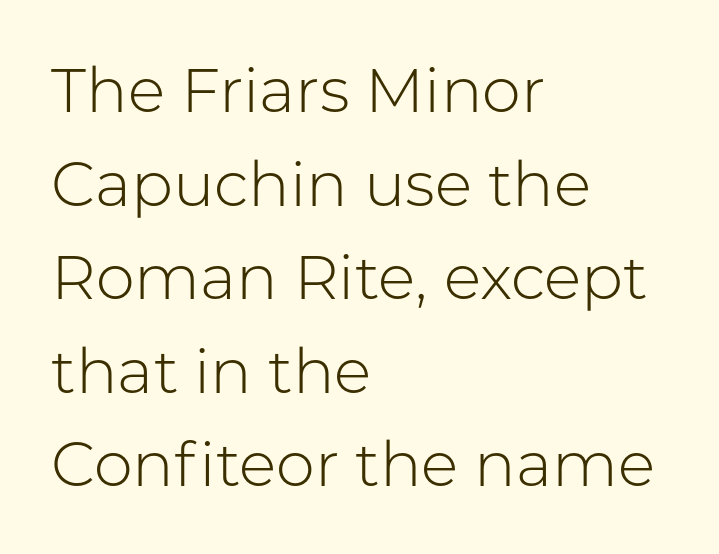
Line beginnings align vertically; line endings do not. Think of a printed novel: that variable character pitch is what you see here. Underline: absent. A typesetter would mark this as roman, not italic. This sample uses a sans-serif face.
